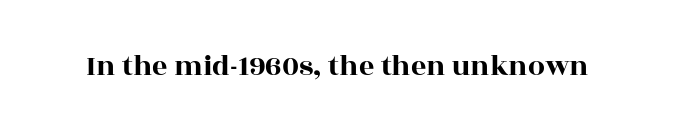
Q: Is the text italic (slanted)? A: No, it is upright.
Q: Is the typeface a serif or a sans-serif typeface? A: Serif.
Q: Is the text underlined? A: No.
Q: Is the spacing between letters normal or unusually wide? A: Normal.
Q: Width (condensed, normal, or wide)? A: Wide.
Q: x-height? A: Large.
Q: Monospaced? A: No.
